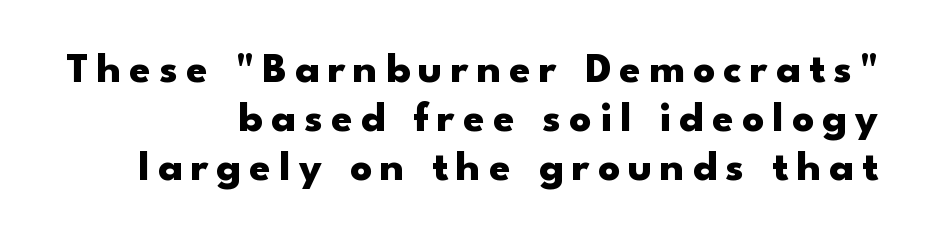
Q: Is the text bold? A: Yes.
Q: Is the text italic (slanted)? A: No, it is upright.
Q: Is the typeface a serif or a sans-serif typeface? A: Sans-serif.
Q: Is the text underlined? A: No.
Q: How is the paragraph aligned? A: Right-aligned.
Q: Is the spacing between lines tight, normal or loose? A: Tight.
Q: Width (condensed, normal, or wide)? A: Wide.
Q: Stroke contrast? A: Low.
Q: x-height? A: Small.
Q: Monospaced? A: No.
